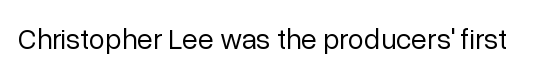
The image shows 29 px regular-weight sans-serif type, upright; set normal letter spacing, not underlined; low stroke contrast and a medium x-height.
